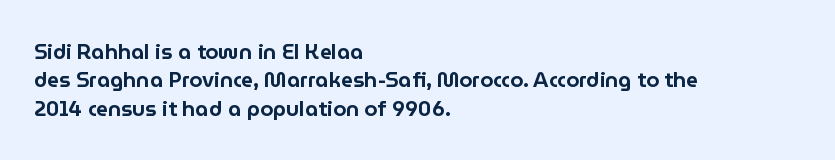
Q: Is the text italic (slanted)? A: No, it is upright.
Q: Is the text underlined? A: No.
Q: How is the paragraph aligned? A: Left-aligned.
Q: Is the spacing between letters normal or unusually wide? A: Normal.
Q: Is the spacing between lines tight, normal or loose? A: Normal.
